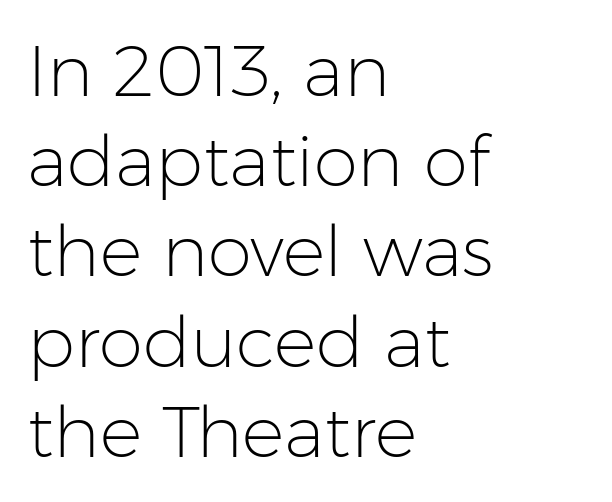
{"serif": "no", "italic": "no", "bold": "no", "weight": "light", "width": "normal", "stroke_contrast": "low", "x_height": "medium", "monospaced": "no", "underline": "no", "align": "left", "line_spacing": "normal", "line_spacing_ratio": 1.27, "letter_spacing": "normal", "letter_spacing_em": 0.0, "glyph_px": 71}
